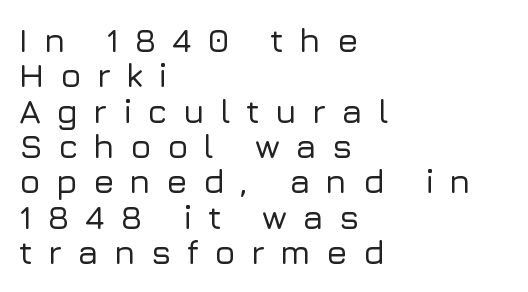
The rendering anchors every line to the left-hand side. Underline: absent. Rendered with straight, roman letterforms. Varying glyph widths throughout — classic text-font behaviour. The type family on display is of the sans-serif kind.
